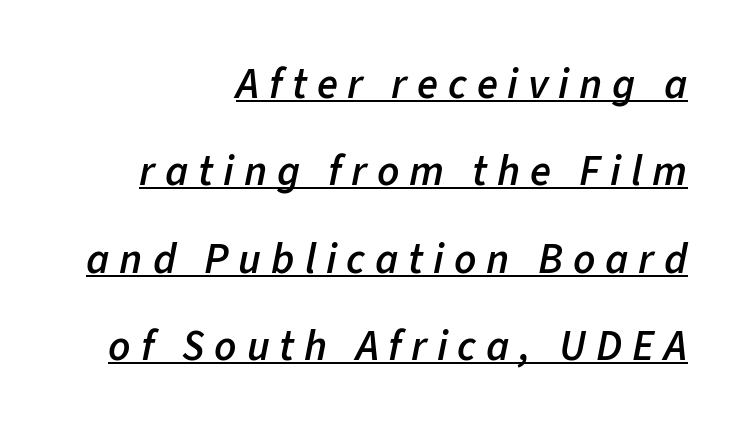
Q: Is the text bold? A: Semi-bold.
Q: Is the text italic (slanted)? A: Yes, it leans right by about 11 degrees.
Q: Is the text underlined? A: Yes.
Q: How is the paragraph aligned? A: Right-aligned.
Q: Is the spacing between letters normal or unusually wide? A: Unusually wide.
Q: Is the spacing between lines tight, normal or loose? A: Loose.
Q: Width (condensed, normal, or wide)? A: Normal.
Q: Stroke contrast? A: Low.
Q: x-height? A: Medium.
Q: Monospaced? A: No.
